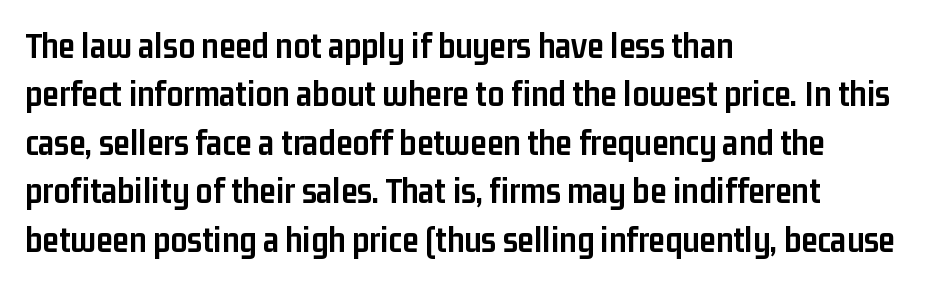
The image shows 37 px semibold, condensed sans-serif type, upright; set left-aligned, normal line spacing (1.31x), normal letter spacing, not underlined; low stroke contrast and a medium x-height.
